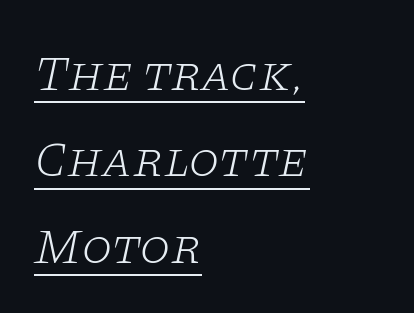
Q: Is the text bold? A: No.
Q: Is the text italic (slanted)? A: Yes, it leans right by about 11 degrees.
Q: Is the typeface a serif or a sans-serif typeface? A: Serif.
Q: Is the text underlined? A: Yes.
Q: How is the paragraph aligned? A: Left-aligned.
Q: Is the spacing between letters normal or unusually wide? A: Normal.
Q: Width (condensed, normal, or wide)? A: Wide.
Q: Stroke contrast? A: Low.
Q: x-height? A: Large.
Q: Monospaced? A: No.
